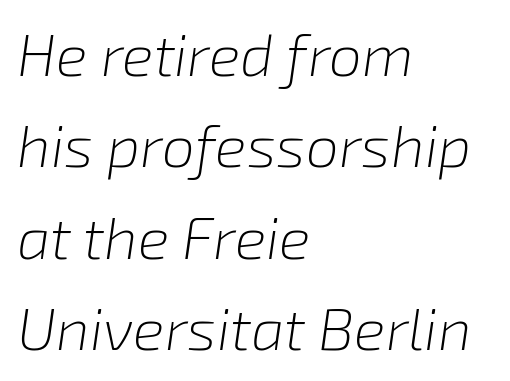
Q: Is the text bold? A: No.
Q: Is the text italic (slanted)? A: Yes, it leans right by about 8 degrees.
Q: Is the text underlined? A: No.
Q: How is the paragraph aligned? A: Left-aligned.
Q: Is the spacing between letters normal or unusually wide? A: Normal.
Q: Is the spacing between lines tight, normal or loose? A: Normal.
Q: Width (condensed, normal, or wide)? A: Normal.
Q: Stroke contrast? A: Low.
Q: x-height? A: Medium.
Q: Monospaced? A: No.
